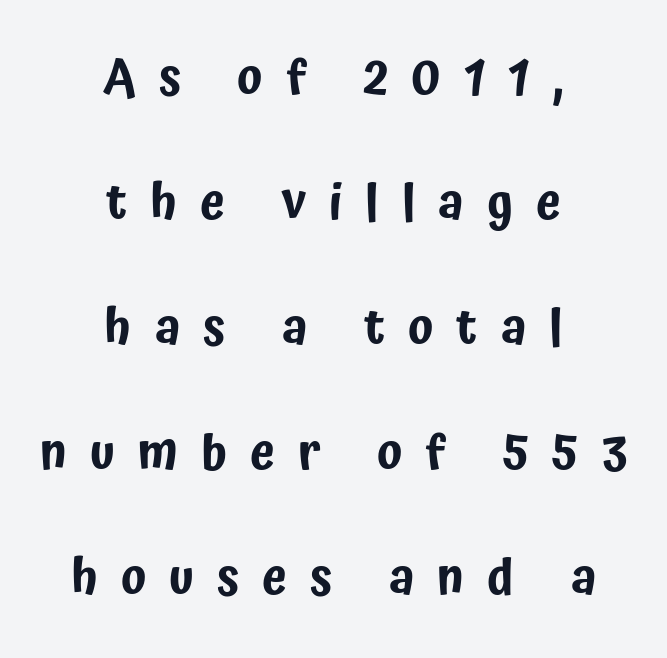
This is roman type, the default non-slanted kind. Look at the tracking — it's clearly loosened, letters drifting apart. These lines are rendered in a variable-pitch font. If you folded the block vertically in half, each line would mirror itself in length. Quick note: interline space is abundant.
